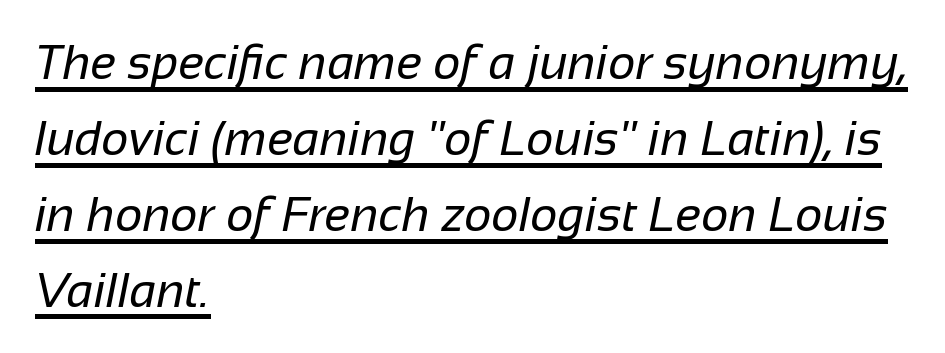
The designer went with a sans here, leaving each stem footless. The lines sit at an ordinary, default distance from one another. Think of a printed novel: that variable character pitch is what you see here. Somebody hit Ctrl+U on this one — the words are underlined.
